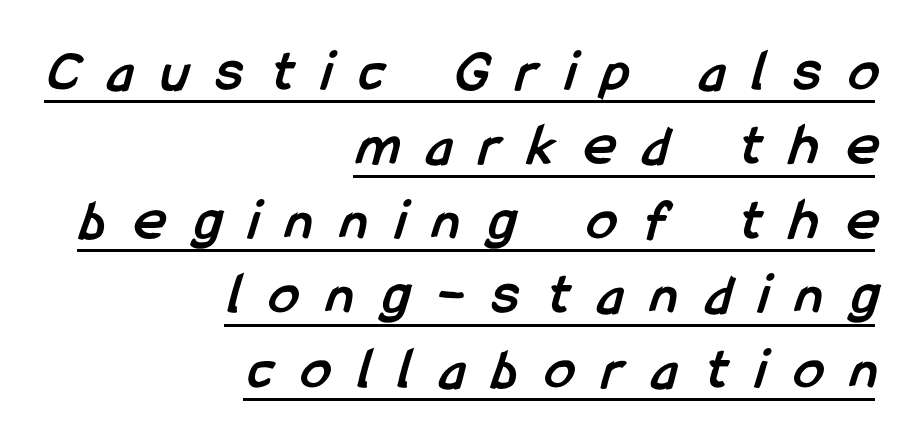
The image shows 60 px semibold, condensed sans-serif type; set right-aligned, line spacing 1.24x, unusually wide letter spacing (+0.47 em), underlined; low stroke contrast and a medium x-height.
